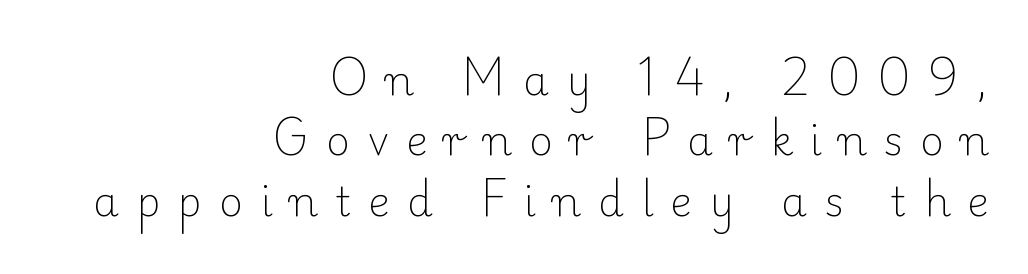
Q: Is the text bold? A: No.
Q: Is the text italic (slanted)? A: No, it is upright.
Q: Is the typeface a serif or a sans-serif typeface? A: Serif.
Q: Is the text underlined? A: No.
Q: How is the paragraph aligned? A: Right-aligned.
Q: Is the spacing between letters normal or unusually wide? A: Unusually wide.
Q: Is the spacing between lines tight, normal or loose? A: Normal.
Q: Width (condensed, normal, or wide)? A: Normal.
Q: Stroke contrast? A: Low.
Q: x-height? A: Small.
Q: Monospaced? A: No.
